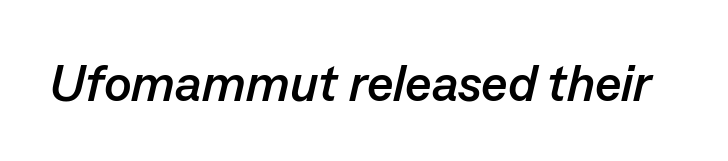
Q: Is the text bold? A: Yes.
Q: Is the text italic (slanted)? A: Yes, it leans right by about 13 degrees.
Q: Is the text underlined? A: No.
Q: Is the spacing between letters normal or unusually wide? A: Normal.
Q: Width (condensed, normal, or wide)? A: Normal.
Q: Stroke contrast? A: Low.
Q: x-height? A: Medium.
Q: Monospaced? A: No.
